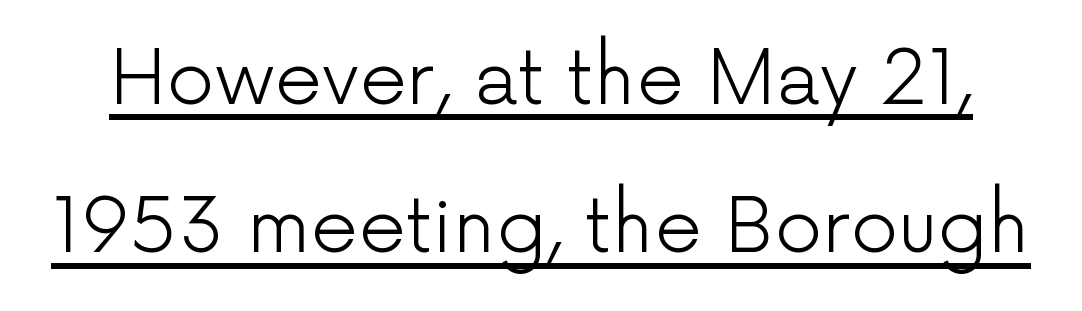
{"serif": "no", "italic": "no", "bold": "no", "weight": "light", "width": "normal", "stroke_contrast": "low", "x_height": "medium", "monospaced": "no", "underline": "yes", "line_spacing": "loose", "line_spacing_ratio": 1.98, "letter_spacing": "normal", "letter_spacing_em": 0.0, "glyph_px": 75}
